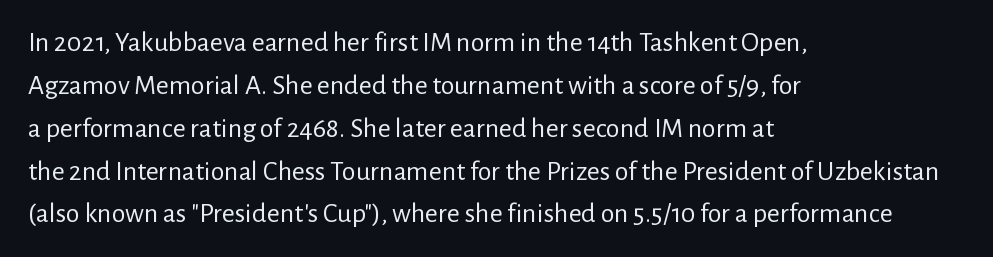
Q: Is the text bold? A: No.
Q: Is the text italic (slanted)? A: No, it is upright.
Q: Is the typeface a serif or a sans-serif typeface? A: Sans-serif.
Q: Is the text underlined? A: No.
Q: How is the paragraph aligned? A: Left-aligned.
Q: Is the spacing between letters normal or unusually wide? A: Normal.
Q: Is the spacing between lines tight, normal or loose? A: Normal.
Q: Width (condensed, normal, or wide)? A: Normal.
Q: Stroke contrast? A: Low.
Q: x-height? A: Medium.
Q: Monospaced? A: No.
